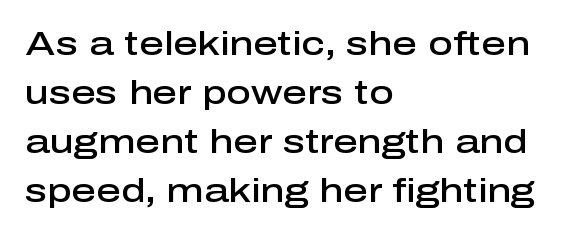
Q: Is the text bold? A: Semi-bold.
Q: Is the text italic (slanted)? A: No, it is upright.
Q: Is the typeface a serif or a sans-serif typeface? A: Sans-serif.
Q: Is the text underlined? A: No.
Q: How is the paragraph aligned? A: Left-aligned.
Q: Is the spacing between letters normal or unusually wide? A: Normal.
Q: Is the spacing between lines tight, normal or loose? A: Normal.
Q: Width (condensed, normal, or wide)? A: Normal.
Q: Stroke contrast? A: Low.
Q: x-height? A: Medium.
Q: Monospaced? A: No.
